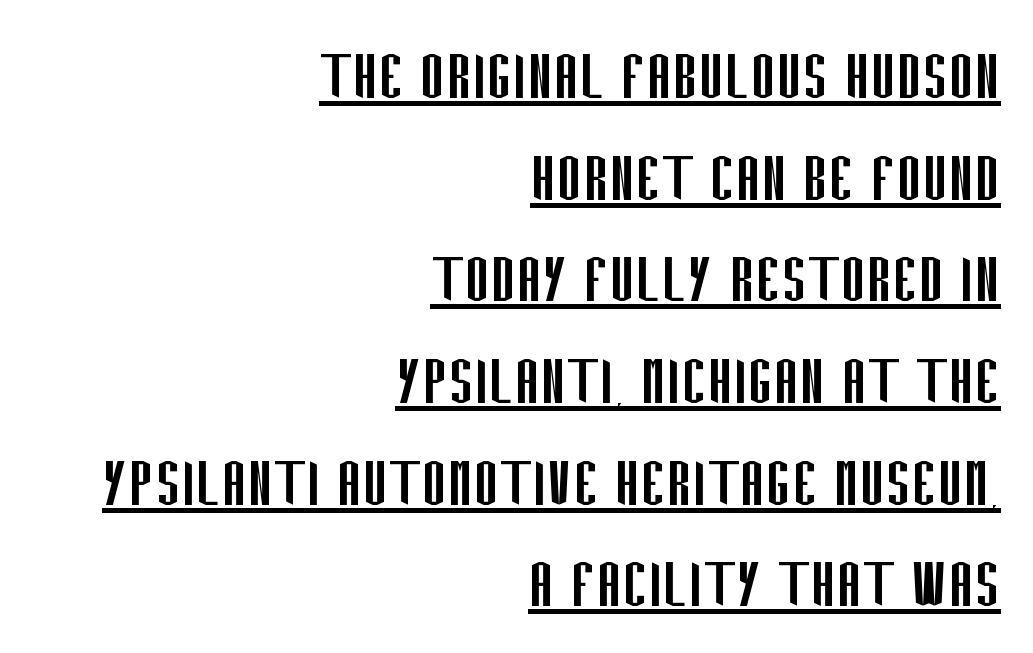
Weight class: somewhere from thin through regular. If you drew a ruler down the right edge, every line would touch it. Normally led — the rows are evenly, conventionally spaced. The type is set solid horizontally, with unmodified tracking. Looks like regular typesetting: each glyph gets only the width it needs. Does a line run under the words? Yes, clearly.
